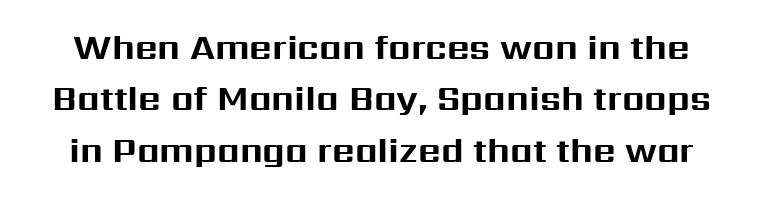
{"serif": "no", "italic": "no", "bold": "yes", "weight": "bold", "width": "normal", "stroke_contrast": "medium", "x_height": "medium", "monospaced": "no", "underline": "no", "line_spacing": "normal", "line_spacing_ratio": 1.47, "letter_spacing": "normal", "letter_spacing_em": 0.0, "glyph_px": 35}
